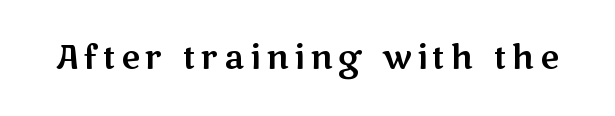
Proportional: the letters do not fall into vertical columns. Words float on clear page, feet unadorned. Does the lettering tilt? It doesn't — this is upright. The rendering shows plain stroke endings on the letterforms — a sans-serif design.
